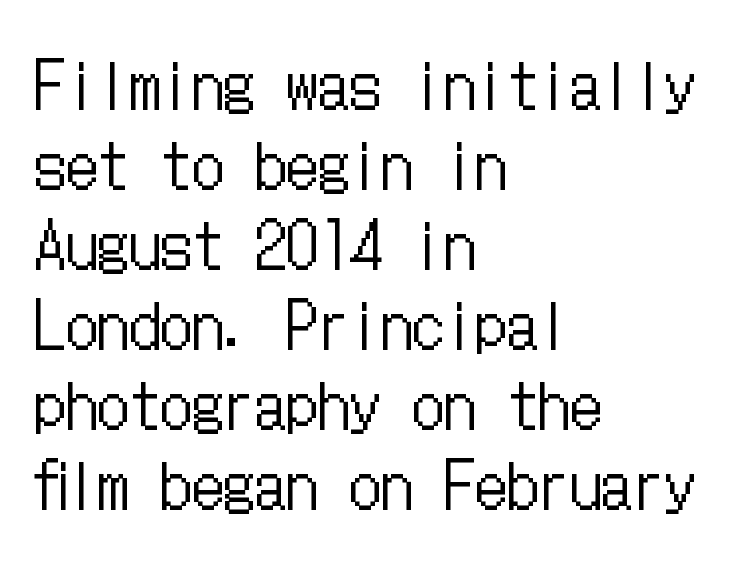
The image shows 63 px regular-weight, condensed type, upright; set left-aligned, normal line spacing (1.27x), normal letter spacing, not underlined; low stroke contrast and a medium x-height.
